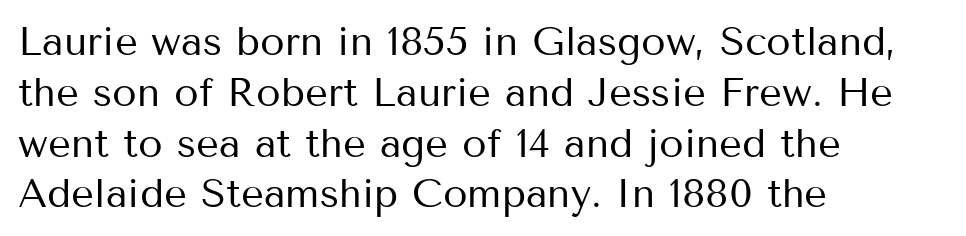
Q: Is the text bold? A: No.
Q: Is the text italic (slanted)? A: No, it is upright.
Q: Is the typeface a serif or a sans-serif typeface? A: Sans-serif.
Q: Is the text underlined? A: No.
Q: How is the paragraph aligned? A: Left-aligned.
Q: Is the spacing between letters normal or unusually wide? A: Normal.
Q: Is the spacing between lines tight, normal or loose? A: Normal.
Q: Width (condensed, normal, or wide)? A: Normal.
Q: Stroke contrast? A: Medium.
Q: x-height? A: Medium.
Q: Monospaced? A: No.
